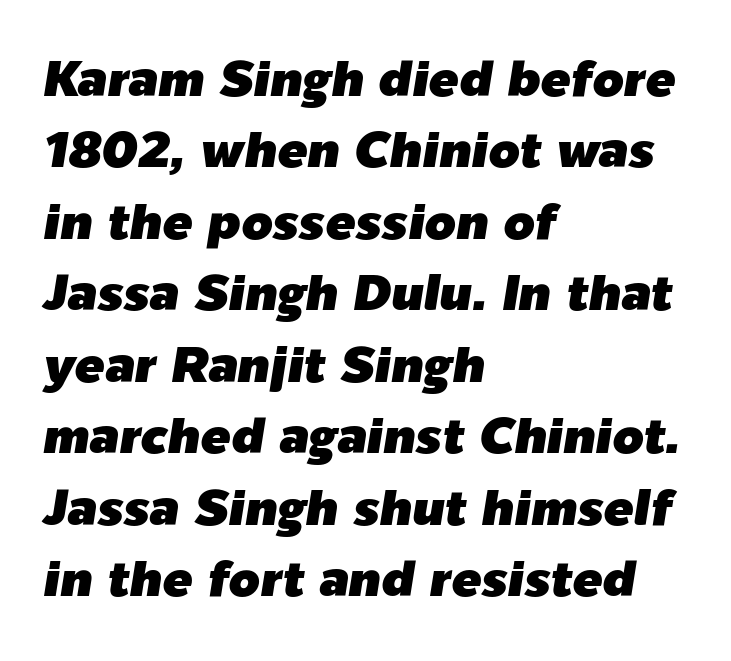
Q: Is the text italic (slanted)? A: Yes, it leans right by about 9 degrees.
Q: Is the text underlined? A: No.
Q: How is the paragraph aligned? A: Left-aligned.
Q: Is the spacing between letters normal or unusually wide? A: Normal.
Q: Is the spacing between lines tight, normal or loose? A: Normal.
Q: Width (condensed, normal, or wide)? A: Normal.
Q: Stroke contrast? A: Low.
Q: x-height? A: Medium.
Q: Monospaced? A: No.
